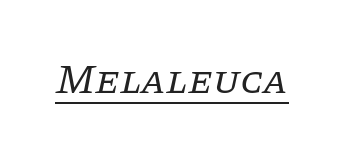
Q: Is the text bold? A: No.
Q: Is the text italic (slanted)? A: Yes, it leans right by about 11 degrees.
Q: Is the typeface a serif or a sans-serif typeface? A: Serif.
Q: Is the text underlined? A: Yes.
Q: Is the spacing between letters normal or unusually wide? A: Normal.
Q: Width (condensed, normal, or wide)? A: Normal.
Q: Stroke contrast? A: Low.
Q: x-height? A: Large.
Q: Monospaced? A: No.
